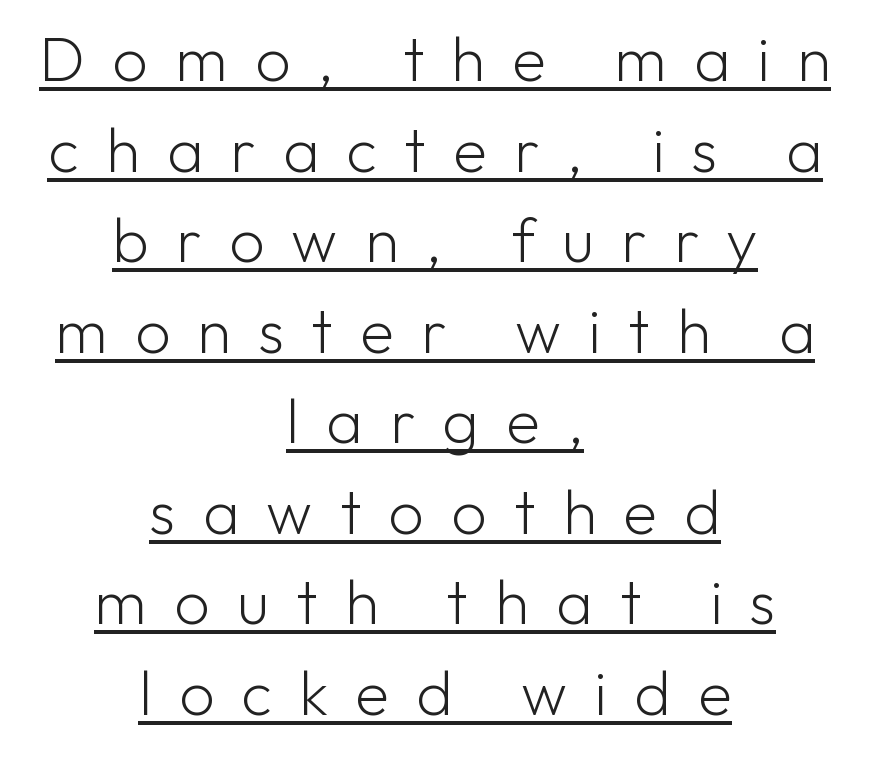
Q: Is the text bold? A: No.
Q: Is the text italic (slanted)? A: No, it is upright.
Q: Is the typeface a serif or a sans-serif typeface? A: Sans-serif.
Q: Is the text underlined? A: Yes.
Q: How is the paragraph aligned? A: Centered.
Q: Is the spacing between letters normal or unusually wide? A: Unusually wide.
Q: Is the spacing between lines tight, normal or loose? A: Normal.
Q: Width (condensed, normal, or wide)? A: Normal.
Q: Stroke contrast? A: Low.
Q: x-height? A: Medium.
Q: Monospaced? A: No.
